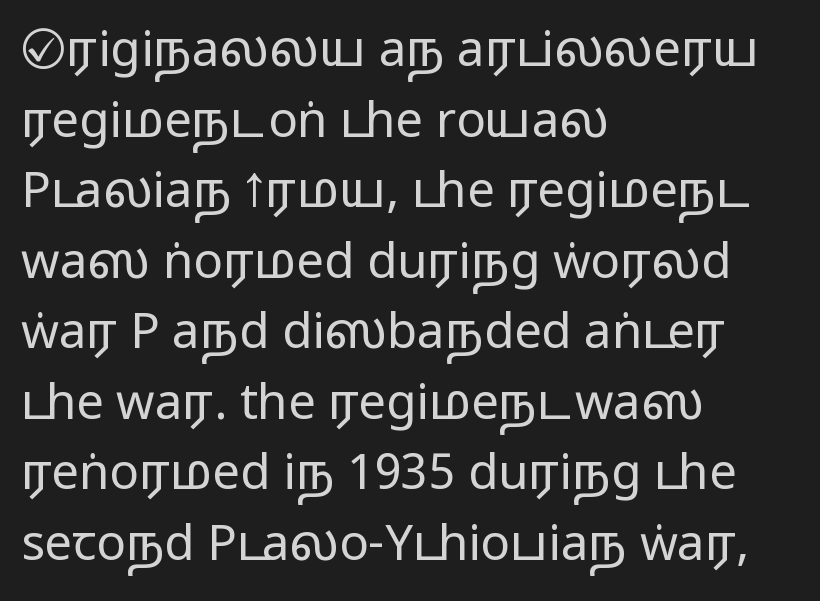
Q: Is the text bold? A: No.
Q: Is the text italic (slanted)? A: No, it is upright.
Q: Is the typeface a serif or a sans-serif typeface? A: Sans-serif.
Q: Is the text underlined? A: No.
Q: How is the paragraph aligned? A: Left-aligned.
Q: Is the spacing between letters normal or unusually wide? A: Normal.
Q: Is the spacing between lines tight, normal or loose? A: Normal.
Q: Width (condensed, normal, or wide)? A: Wide.
Q: Stroke contrast? A: Low.
Q: x-height? A: Medium.
Q: Monospaced? A: No.
